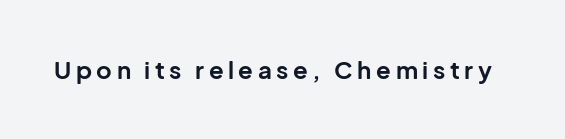
The image shows 24 px bold type, upright; set not underlined.
